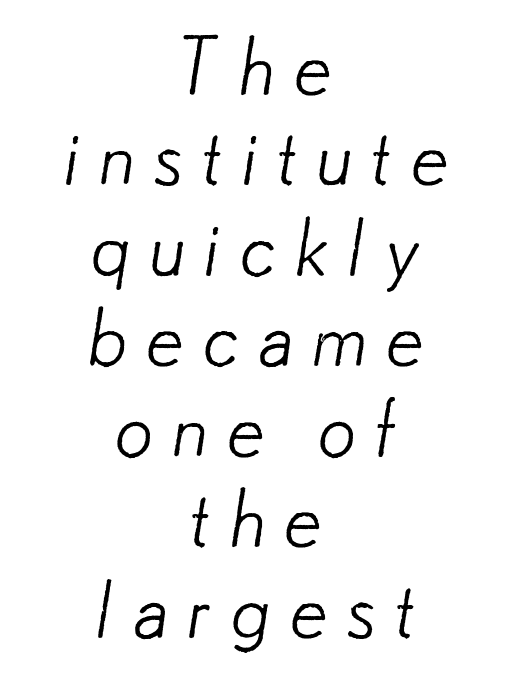
Q: Is the text bold? A: No.
Q: Is the typeface a serif or a sans-serif typeface? A: Sans-serif.
Q: Is the text underlined? A: No.
Q: How is the paragraph aligned? A: Centered.
Q: Is the spacing between letters normal or unusually wide? A: Unusually wide.
Q: Width (condensed, normal, or wide)? A: Normal.
Q: Stroke contrast? A: Low.
Q: x-height? A: Small.
Q: Monospaced? A: No.
